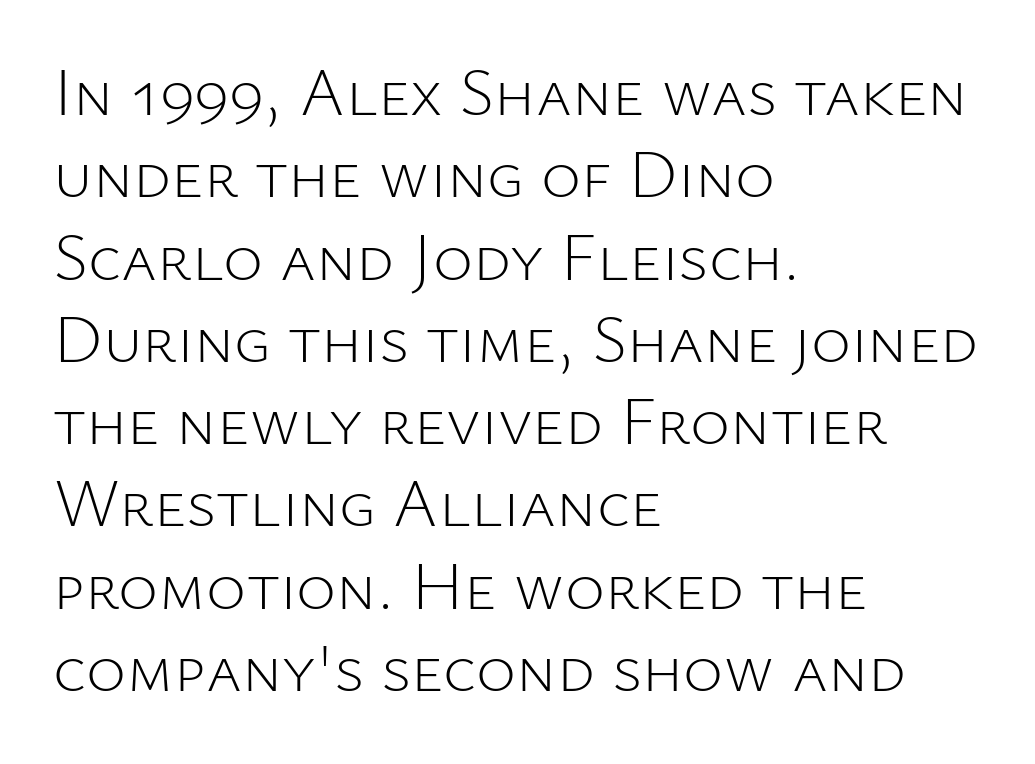
The image shows 68 px light sans-serif type, upright; set left-aligned, line spacing 1.21x, normal letter spacing, not underlined; low stroke contrast and a medium x-height.
